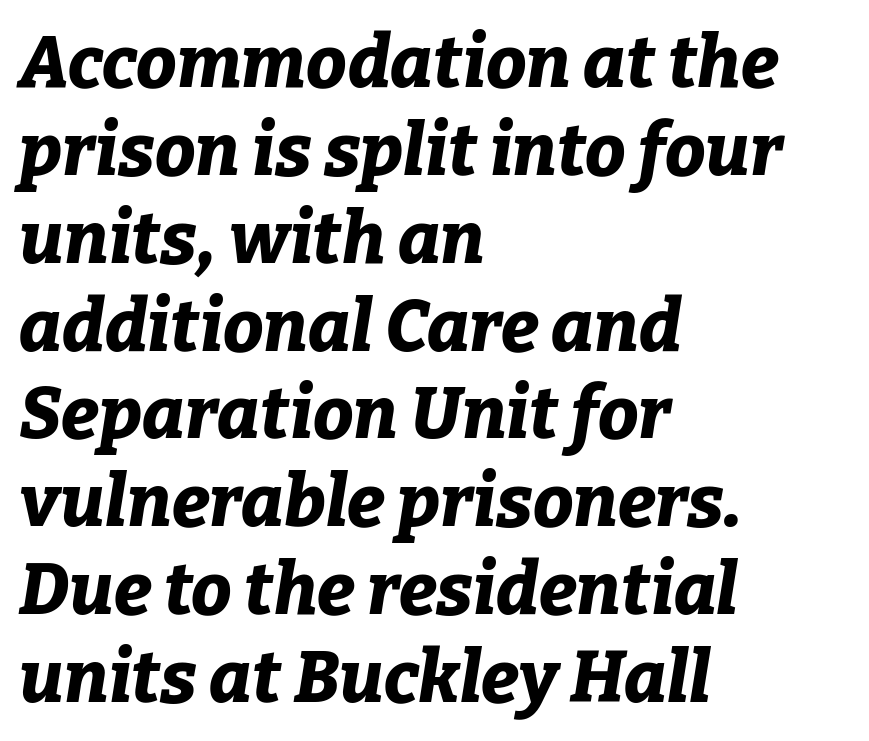
The image shows 72 px bold type, italic (leaning right); set left-aligned, line spacing 1.22x, normal letter spacing, not underlined; low stroke contrast and a medium x-height.
